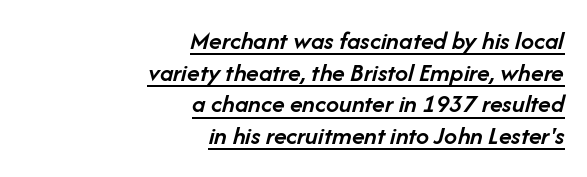
Q: Is the text bold? A: Semi-bold.
Q: Is the text italic (slanted)? A: Yes, it leans right by about 14 degrees.
Q: Is the text underlined? A: Yes.
Q: How is the paragraph aligned? A: Right-aligned.
Q: Is the spacing between letters normal or unusually wide? A: Normal.
